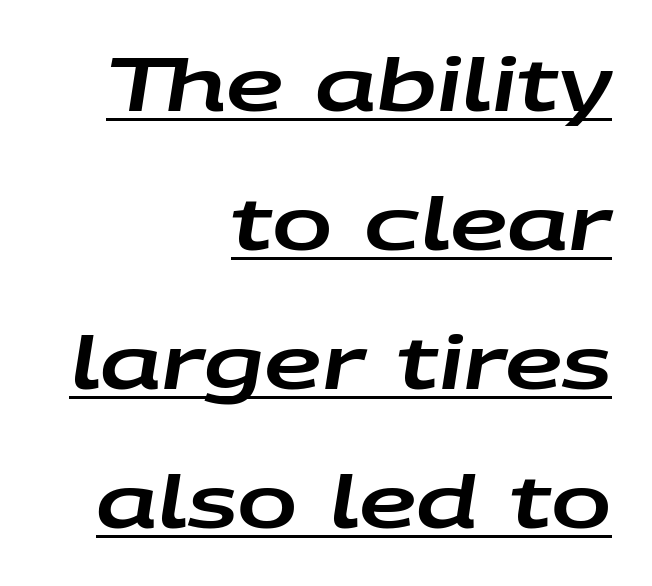
Q: Is the text italic (slanted)? A: Yes, it leans right by about 9 degrees.
Q: Is the text underlined? A: Yes.
Q: How is the paragraph aligned? A: Right-aligned.
Q: Is the spacing between letters normal or unusually wide? A: Normal.
Q: Is the spacing between lines tight, normal or loose? A: Loose.
Q: Width (condensed, normal, or wide)? A: Wide.
Q: Stroke contrast? A: Low.
Q: x-height? A: Large.
Q: Monospaced? A: No.
